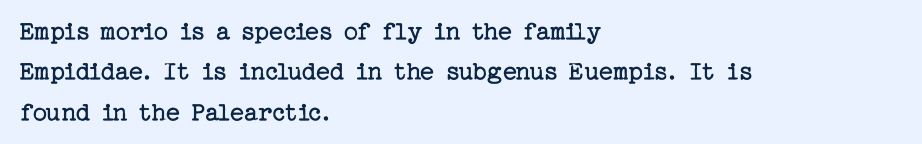
Q: Is the text bold? A: No.
Q: Is the text italic (slanted)? A: No, it is upright.
Q: Is the typeface a serif or a sans-serif typeface? A: Serif.
Q: Is the text underlined? A: No.
Q: How is the paragraph aligned? A: Left-aligned.
Q: Is the spacing between letters normal or unusually wide? A: Normal.
Q: Is the spacing between lines tight, normal or loose? A: Normal.
Q: Width (condensed, normal, or wide)? A: Normal.
Q: Stroke contrast? A: Low.
Q: x-height? A: Medium.
